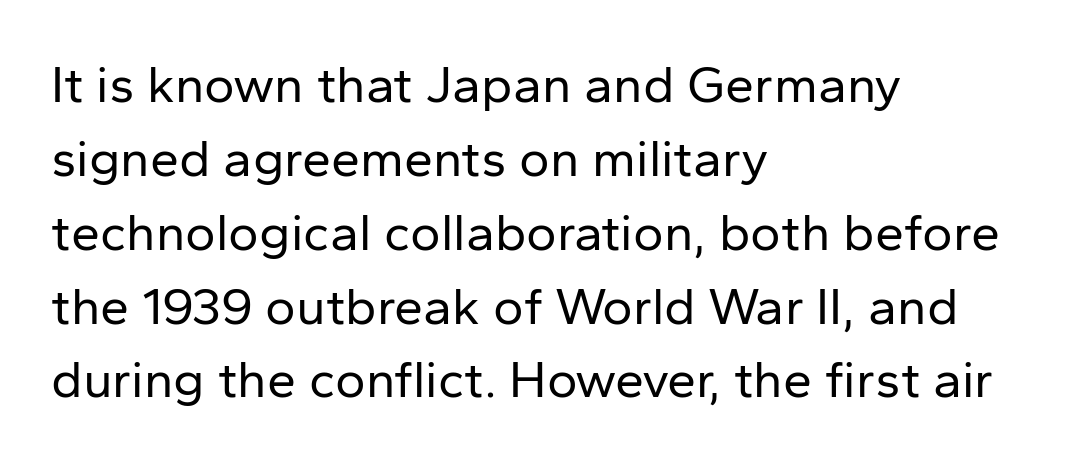
{"serif": "no", "italic": "no", "bold": "no", "weight": "regular", "width": "normal", "stroke_contrast": "low", "x_height": "medium", "monospaced": "no", "underline": "no", "align": "left", "line_spacing": "normal", "line_spacing_ratio": 1.42, "letter_spacing": "normal", "letter_spacing_em": 0.0, "glyph_px": 52}
